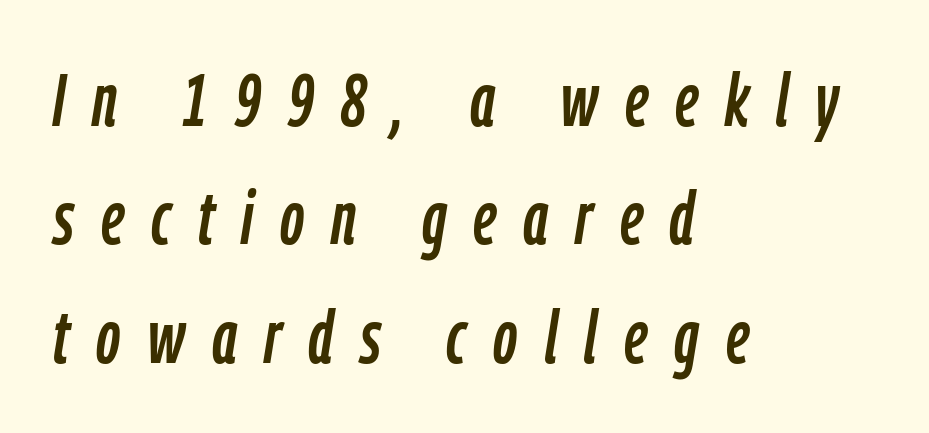
Q: Is the text italic (slanted)? A: Yes, it leans right by about 9 degrees.
Q: Is the text underlined? A: No.
Q: How is the paragraph aligned? A: Left-aligned.
Q: Is the spacing between letters normal or unusually wide? A: Unusually wide.
Q: Is the spacing between lines tight, normal or loose? A: Normal.
Q: Width (condensed, normal, or wide)? A: Condensed.
Q: Stroke contrast? A: Low.
Q: x-height? A: Medium.
Q: Monospaced? A: No.
